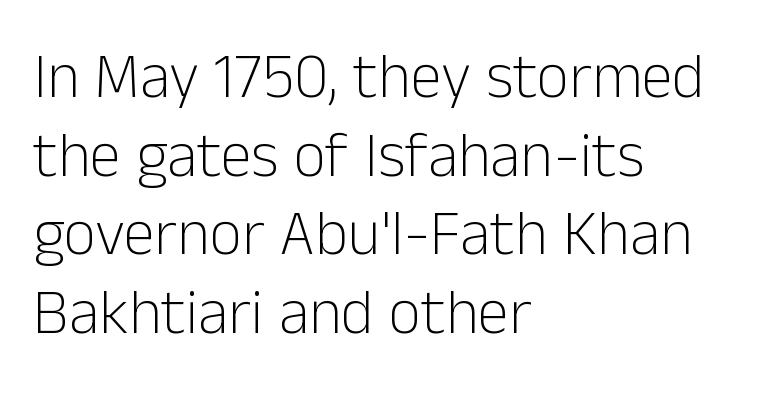
{"serif": "no", "italic": "no", "bold": "no", "weight": "light", "width": "normal", "stroke_contrast": "low", "x_height": "medium", "monospaced": "no", "underline": "no", "align": "left", "line_spacing": "normal", "line_spacing_ratio": 1.25, "letter_spacing": "normal", "letter_spacing_em": 0.0, "glyph_px": 63}
